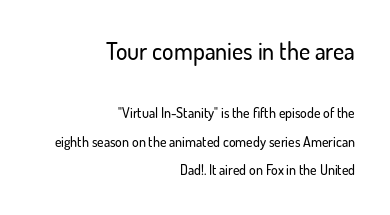
Q: Is the text italic (slanted)? A: No, it is upright.
Q: Is the text underlined? A: No.
Q: How is the paragraph aligned? A: Right-aligned.
Q: Is the spacing between letters normal or unusually wide? A: Normal.
Q: Is the spacing between lines tight, normal or loose? A: Loose.
Q: Which block of text is set in a larger size, the first (top) or the second (bottom)? A: The first (top) one.
